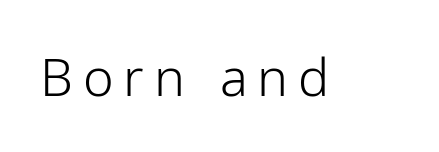
The image shows 52 px light sans-serif type, upright; set not underlined; low stroke contrast and a medium x-height.
